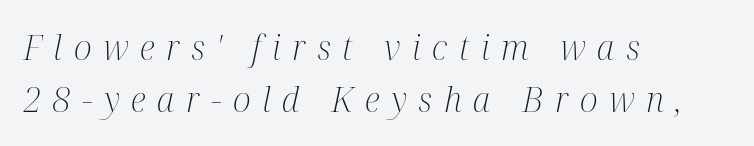
{"serif": "yes", "italic": "yes", "lean": "right", "slant_degrees": 12, "bold": "no", "weight": "light", "width": "condensed", "stroke_contrast": "medium", "x_height": "medium", "monospaced": "no", "underline": "no", "align": "left", "line_spacing": "normal", "line_spacing_ratio": 1.53, "letter_spacing": "wide", "letter_spacing_em": 0.34, "glyph_px": 34}
